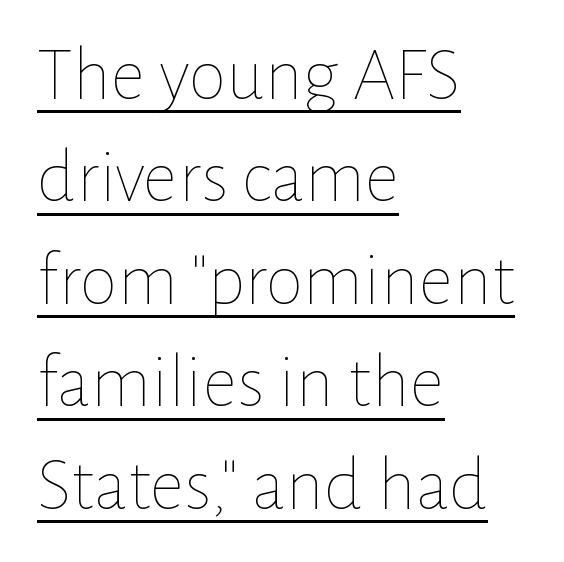
Q: Is the text bold? A: No.
Q: Is the text italic (slanted)? A: No, it is upright.
Q: Is the text underlined? A: Yes.
Q: How is the paragraph aligned? A: Left-aligned.
Q: Is the spacing between letters normal or unusually wide? A: Normal.
Q: Is the spacing between lines tight, normal or loose? A: Normal.
Q: Width (condensed, normal, or wide)? A: Normal.
Q: Stroke contrast? A: Low.
Q: x-height? A: Medium.
Q: Monospaced? A: No.
